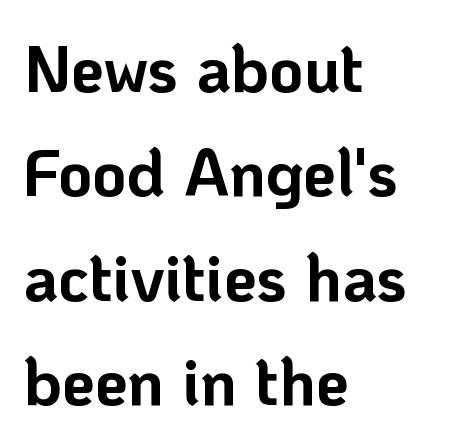
The face used here is proportionally spaced, like ordinary book or web type. Grotesque or geometric, the face here clearly has no serifs. The rows are spaced the way most documents space them. Ordinary non-slanted type is in use. The line texture is even and compact thanks to regular tracking. Any mark beneath the type? The region is blank.
